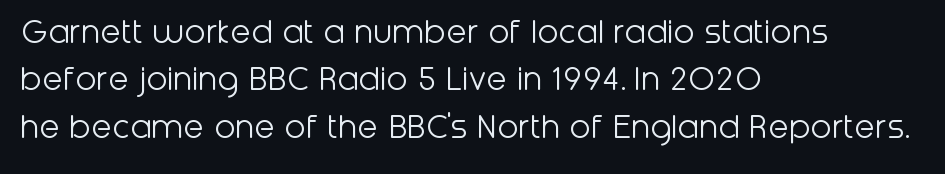
{"serif": "no", "italic": "no", "bold": "no", "weight": "light", "width": "normal", "stroke_contrast": "low", "x_height": "medium", "monospaced": "no", "underline": "no", "align": "left", "line_spacing": "normal", "line_spacing_ratio": 1.25, "letter_spacing": "normal", "letter_spacing_em": 0.0, "glyph_px": 38}
